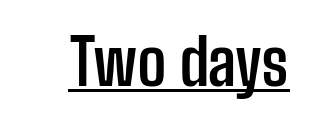
{"serif": "no", "italic": "no", "bold": "yes", "weight": "semibold", "width": "condensed", "stroke_contrast": "low", "x_height": "medium", "monospaced": "no", "underline": "yes", "letter_spacing": "normal", "letter_spacing_em": 0.0, "glyph_px": 64}
